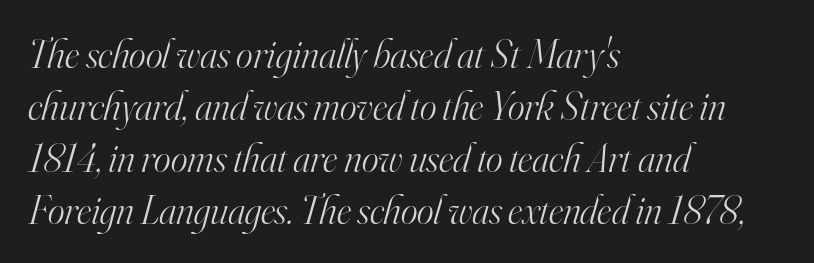
The image shows 40 px light serif type, italic (leaning right); set left-aligned, normal line spacing (1.3x), normal letter spacing, not underlined; high stroke contrast and a small x-height.
